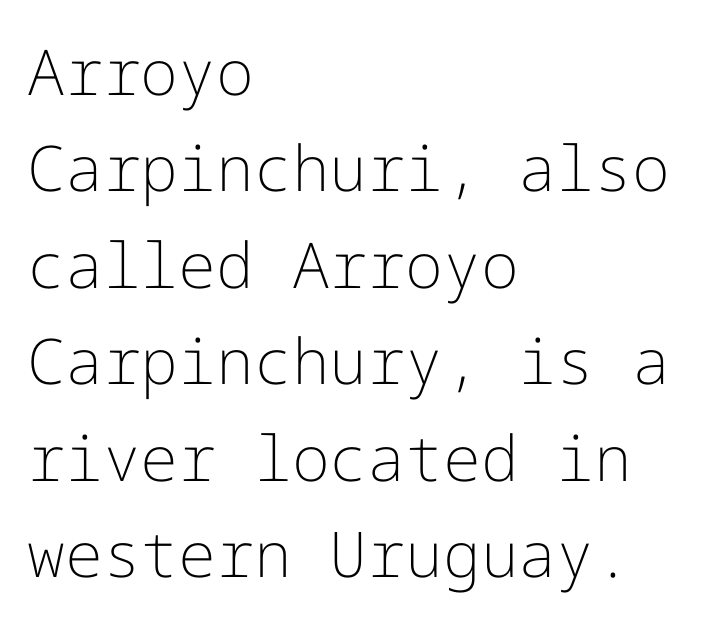
Q: Is the text bold? A: No.
Q: Is the text italic (slanted)? A: No, it is upright.
Q: Is the typeface a serif or a sans-serif typeface? A: Sans-serif.
Q: Is the text underlined? A: No.
Q: How is the paragraph aligned? A: Left-aligned.
Q: Is the spacing between letters normal or unusually wide? A: Normal.
Q: Is the spacing between lines tight, normal or loose? A: Normal.
Q: Width (condensed, normal, or wide)? A: Normal.
Q: Stroke contrast? A: Low.
Q: x-height? A: Medium.
